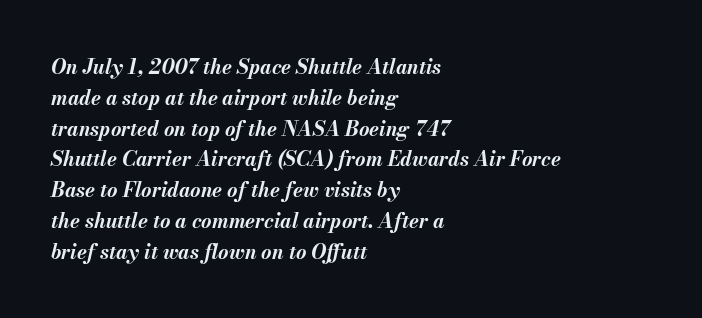
Q: Is the text bold? A: Yes.
Q: Is the text italic (slanted)? A: Yes, it leans right by about 13 degrees.
Q: Is the text underlined? A: No.
Q: How is the paragraph aligned? A: Left-aligned.
Q: Is the spacing between letters normal or unusually wide? A: Normal.
Q: Is the spacing between lines tight, normal or loose? A: Normal.
